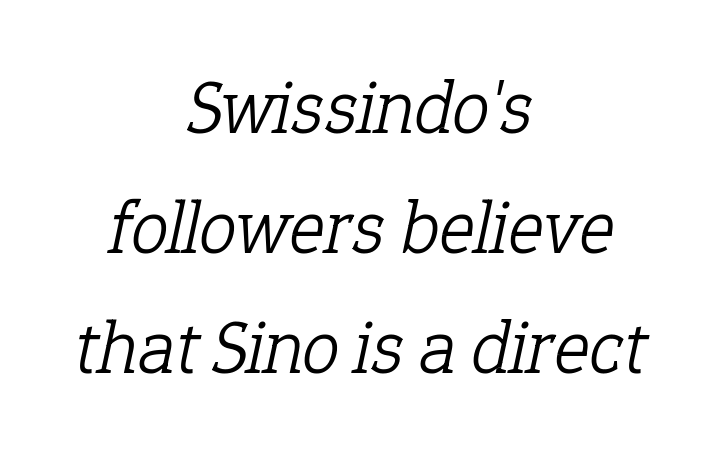
Q: Is the text bold? A: No.
Q: Is the text italic (slanted)? A: Yes, it leans right by about 12 degrees.
Q: Is the typeface a serif or a sans-serif typeface? A: Serif.
Q: Is the text underlined? A: No.
Q: How is the paragraph aligned? A: Centered.
Q: Is the spacing between letters normal or unusually wide? A: Normal.
Q: Is the spacing between lines tight, normal or loose? A: Normal.
Q: Width (condensed, normal, or wide)? A: Normal.
Q: Stroke contrast? A: Low.
Q: x-height? A: Medium.
Q: Monospaced? A: No.
